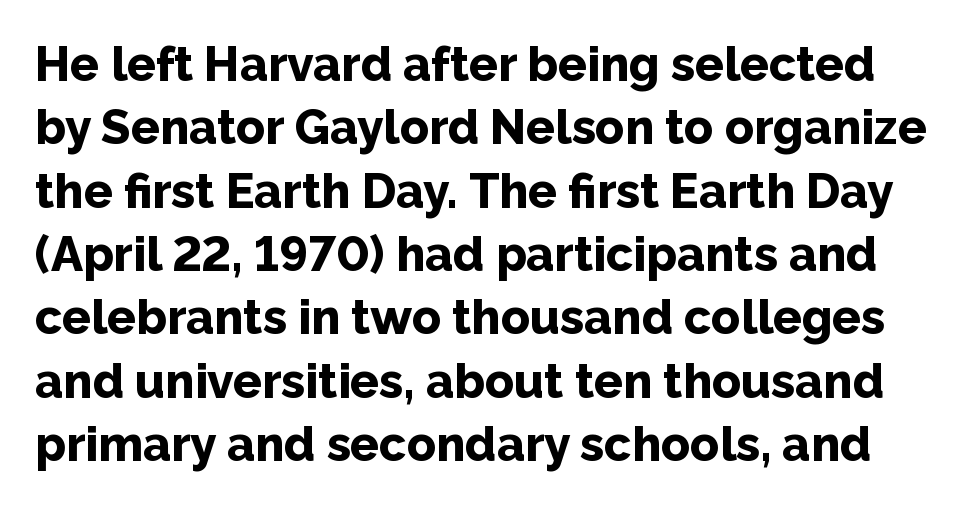
Q: Is the text bold? A: Yes.
Q: Is the text italic (slanted)? A: No, it is upright.
Q: Is the typeface a serif or a sans-serif typeface? A: Sans-serif.
Q: Is the text underlined? A: No.
Q: Is the spacing between letters normal or unusually wide? A: Normal.
Q: Is the spacing between lines tight, normal or loose? A: Normal.
Q: Width (condensed, normal, or wide)? A: Normal.
Q: Stroke contrast? A: Low.
Q: x-height? A: Medium.
Q: Monospaced? A: No.
